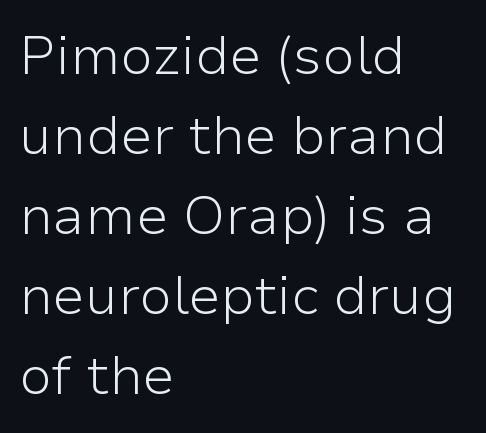
The image shows 54 px light sans-serif type, upright; set left-aligned, normal line spacing (1.48x), normal letter spacing, not underlined; low stroke contrast and a medium x-height.
